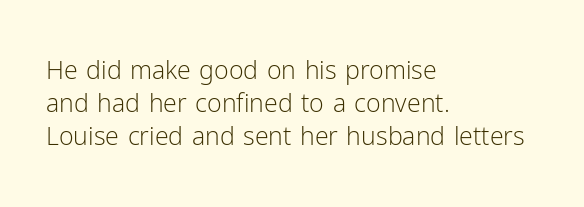
The setting favours the left margin, as ordinary paragraphs usually do. The letters stand upright; this is a roman face. Does the leading feel generous? No, just average. The passage shown has conventional tracking throughout. Each stroke keeps to a modest, everyday thickness or less.
